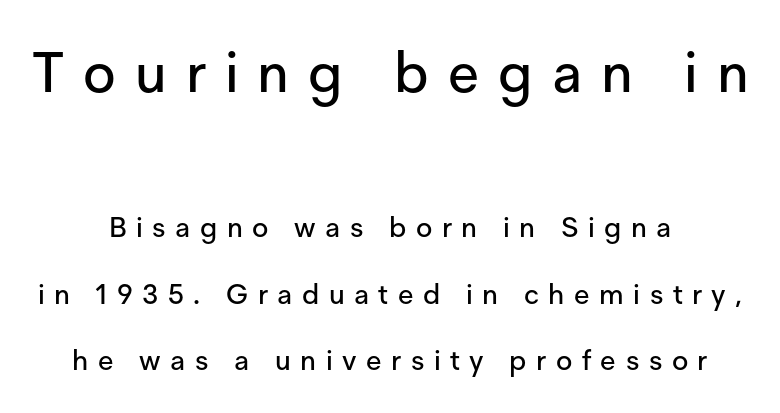
{"serif": "no", "italic": "no", "width": "normal", "stroke_contrast": "low", "x_height": "medium", "monospaced": "no", "underline": "no", "align": "center", "line_spacing": "loose", "line_spacing_ratio": 2.38, "letter_spacing": "wide", "letter_spacing_em": 0.34, "larger_block": "first", "size_ratio": 2.0, "glyph_px": 56}
